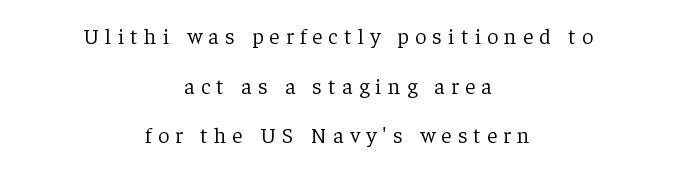
Q: Is the text bold? A: No.
Q: Is the text italic (slanted)? A: No, it is upright.
Q: Is the text underlined? A: No.
Q: How is the paragraph aligned? A: Centered.
Q: Is the spacing between letters normal or unusually wide? A: Unusually wide.
Q: Is the spacing between lines tight, normal or loose? A: Loose.
